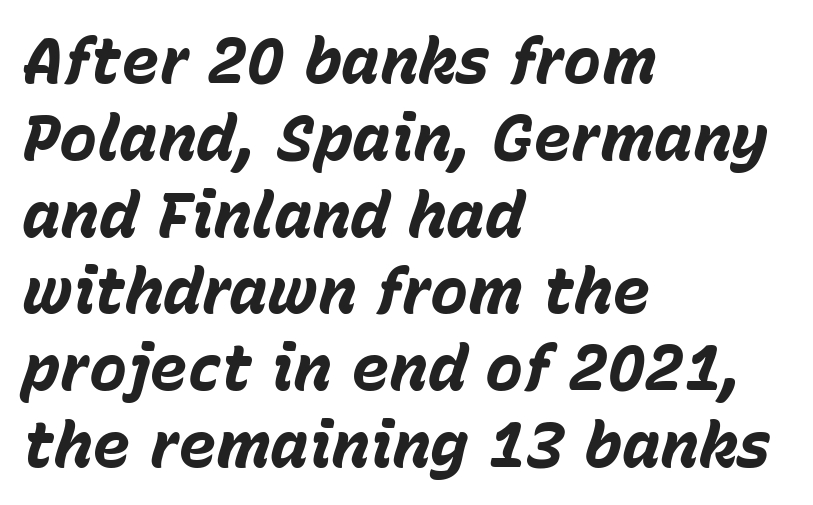
Q: Is the text bold? A: Yes.
Q: Is the text italic (slanted)? A: Yes, it leans right by about 15 degrees.
Q: Is the text underlined? A: No.
Q: How is the paragraph aligned? A: Left-aligned.
Q: Is the spacing between letters normal or unusually wide? A: Normal.
Q: Width (condensed, normal, or wide)? A: Normal.
Q: Stroke contrast? A: Low.
Q: x-height? A: Medium.
Q: Monospaced? A: No.
